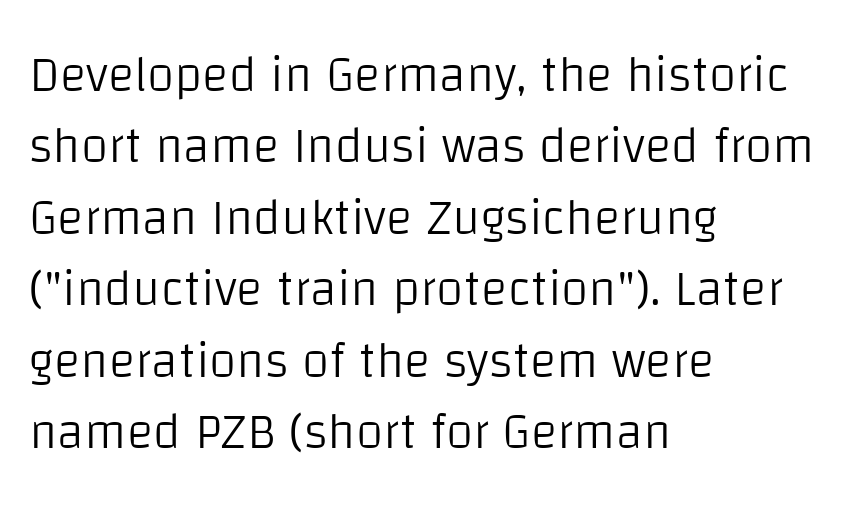
The setting favours the left margin, as ordinary paragraphs usually do. The face used here is rendered with its standard letterfit. Varying glyph widths throughout — classic text-font behaviour. The words here are not underlined. Caption: face not bold, strokes unweighted.
